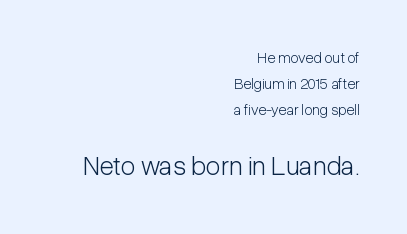
Letters rest on an invisible, unmarked baseline. Letters have the restrained weight of plain body copy at most. Each line ends at the same right margin while the left side varies. Note: smaller setting up top, larger setting below.
